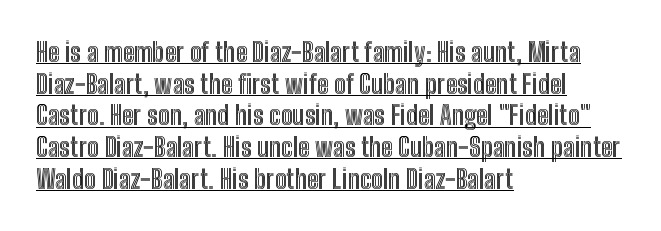
Q: Is the text italic (slanted)? A: No, it is upright.
Q: Is the text underlined? A: Yes.
Q: How is the paragraph aligned? A: Left-aligned.
Q: Is the spacing between letters normal or unusually wide? A: Normal.
